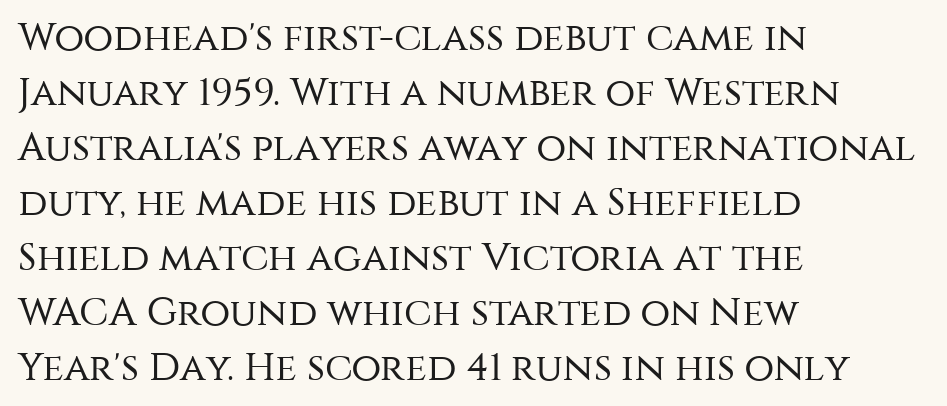
Ink coverage per letter is moderate at most. The line-height multiplier appears to be the usual default. Descenders hang freely into open space. The rendering shows plain stroke endings on the letterforms — a sans-serif design. Rendered with straight, roman letterforms.
